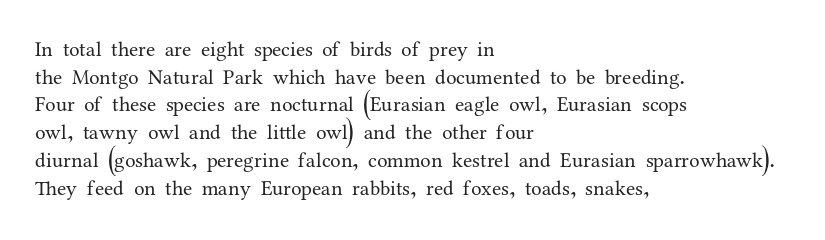
Q: Is the text bold? A: No.
Q: Is the text italic (slanted)? A: No, it is upright.
Q: Is the text underlined? A: No.
Q: How is the paragraph aligned? A: Left-aligned.
Q: Is the spacing between letters normal or unusually wide? A: Normal.
Q: Is the spacing between lines tight, normal or loose? A: Normal.
